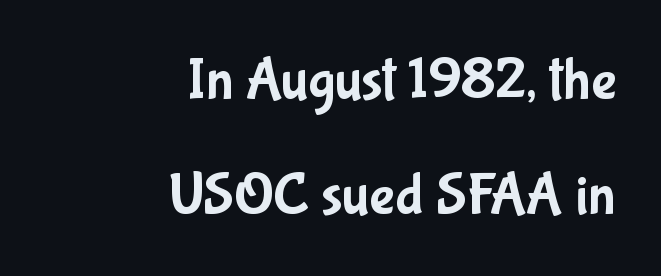
{"serif": "no", "italic": "no", "width": "condensed", "stroke_contrast": "low", "x_height": "medium", "monospaced": "no", "underline": "no", "align": "right", "line_spacing": "loose", "line_spacing_ratio": 1.91, "letter_spacing": "normal", "letter_spacing_em": 0.0, "glyph_px": 60}
